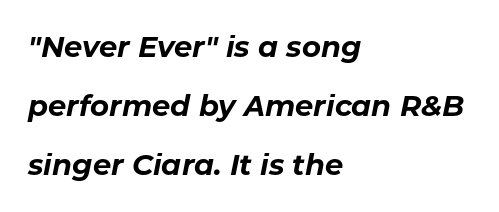
The image shows 29 px bold type, italic (leaning right); set left-aligned, loose line spacing (2.04x), normal letter spacing, not underlined; low stroke contrast and a medium x-height.
